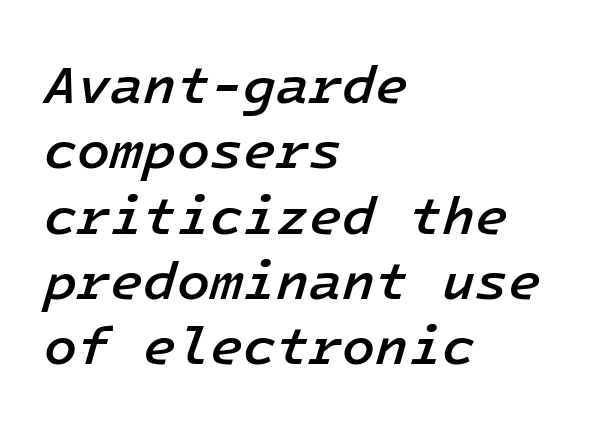
Underlining? Definitely not there. A bit beefed up — I'd call it semibold rather than bold. Where is the straight margin? On the left. Standard letterfit; no display-style spreading of the glyphs. The specimen reads as italic at a glance.
